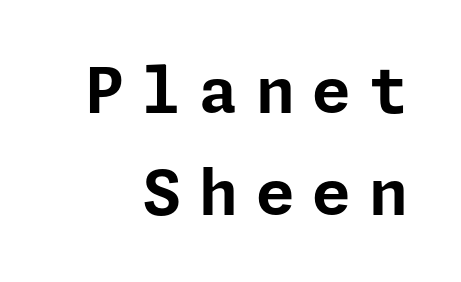
{"serif": "no", "italic": "no", "bold": "yes", "weight": "bold", "width": "normal", "stroke_contrast": "low", "x_height": "medium", "underline": "no", "line_spacing": "normal", "line_spacing_ratio": 1.62, "letter_spacing": "wide", "letter_spacing_em": 0.28, "glyph_px": 63}
